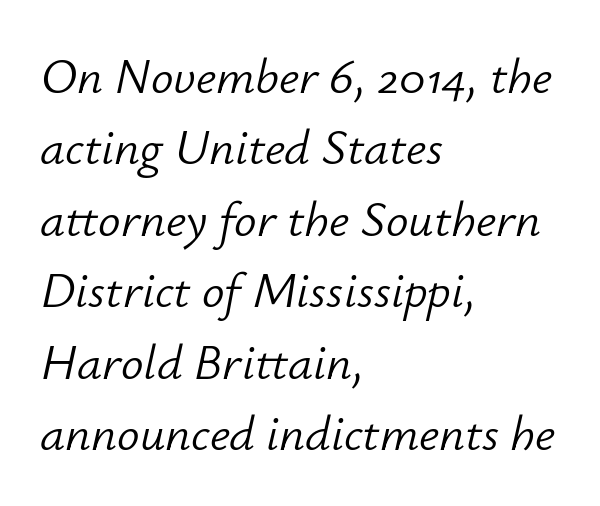
The image shows 50 px light type, italic (leaning right); set left-aligned, normal line spacing (1.43x), normal letter spacing, not underlined; low stroke contrast and a small x-height.
